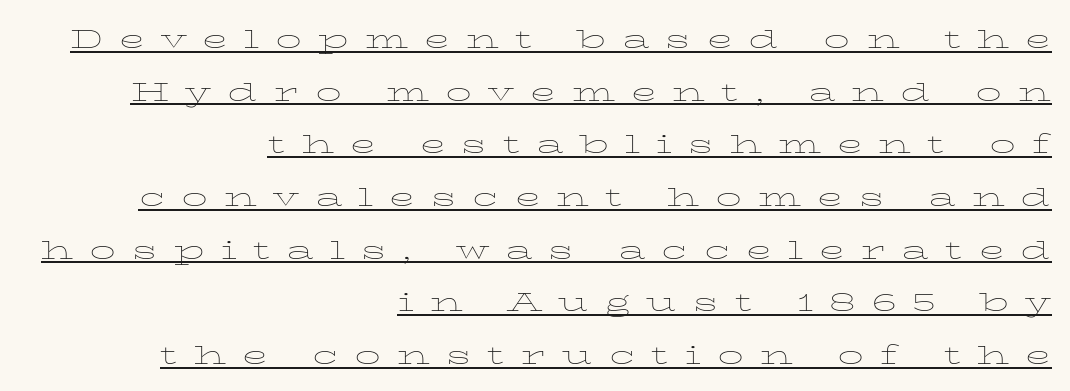
The image shows 34 px thin, wide type, upright; set right-aligned, normal line spacing (1.55x), unusually wide letter spacing (+0.47 em), underlined; low stroke contrast and a medium x-height.
